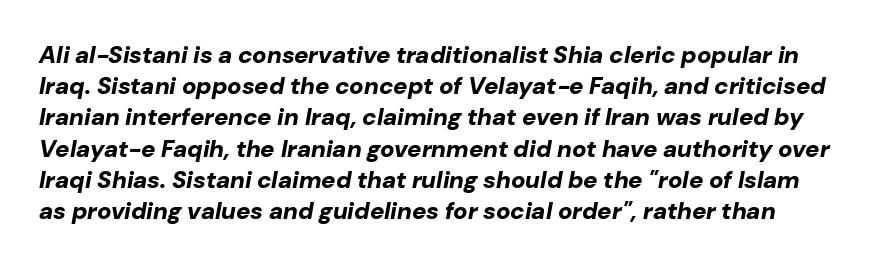
No extra tracking has been applied to these lines. The designer left line spacing at the default. Lines of text with bare space underneath. Stroke thickness is high; the sample reads as a true bold.
